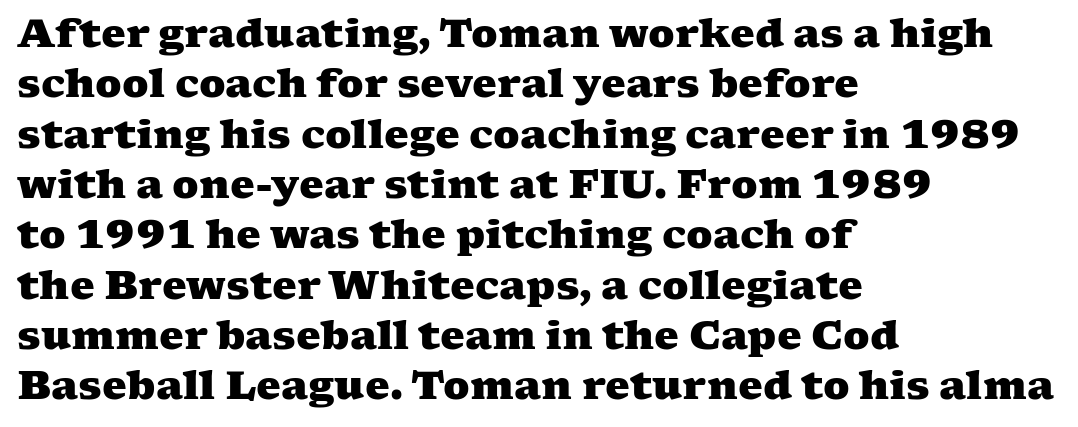
Q: Is the text bold? A: Yes.
Q: Is the typeface a serif or a sans-serif typeface? A: Serif.
Q: Is the text underlined? A: No.
Q: How is the paragraph aligned? A: Left-aligned.
Q: Is the spacing between letters normal or unusually wide? A: Normal.
Q: Is the spacing between lines tight, normal or loose? A: Normal.
Q: Width (condensed, normal, or wide)? A: Wide.
Q: Stroke contrast? A: Medium.
Q: x-height? A: Medium.
Q: Monospaced? A: No.
